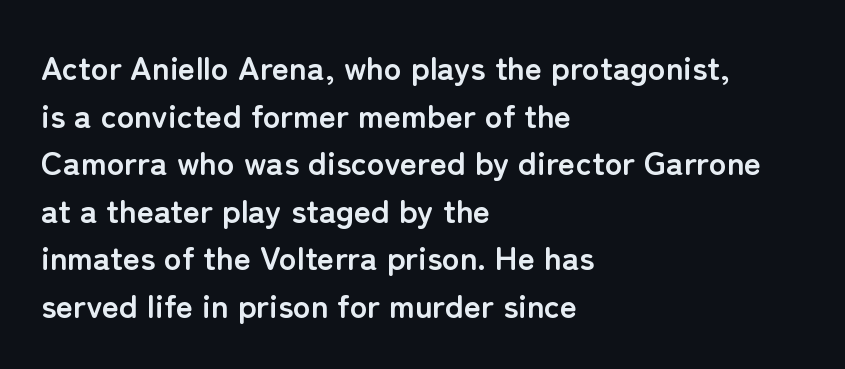
Q: Is the text bold? A: Yes.
Q: Is the text italic (slanted)? A: No, it is upright.
Q: Is the typeface a serif or a sans-serif typeface? A: Sans-serif.
Q: Is the text underlined? A: No.
Q: How is the paragraph aligned? A: Left-aligned.
Q: Is the spacing between letters normal or unusually wide? A: Normal.
Q: Is the spacing between lines tight, normal or loose? A: Normal.
Q: Width (condensed, normal, or wide)? A: Normal.
Q: Stroke contrast? A: Low.
Q: x-height? A: Medium.
Q: Monospaced? A: No.
